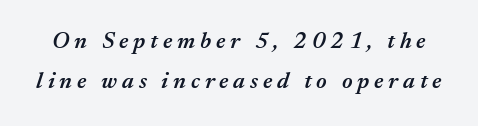
The image shows 23 px text type, italic (leaning right); set line spacing 1.72x, unusually wide letter spacing (+0.21 em), not underlined.
